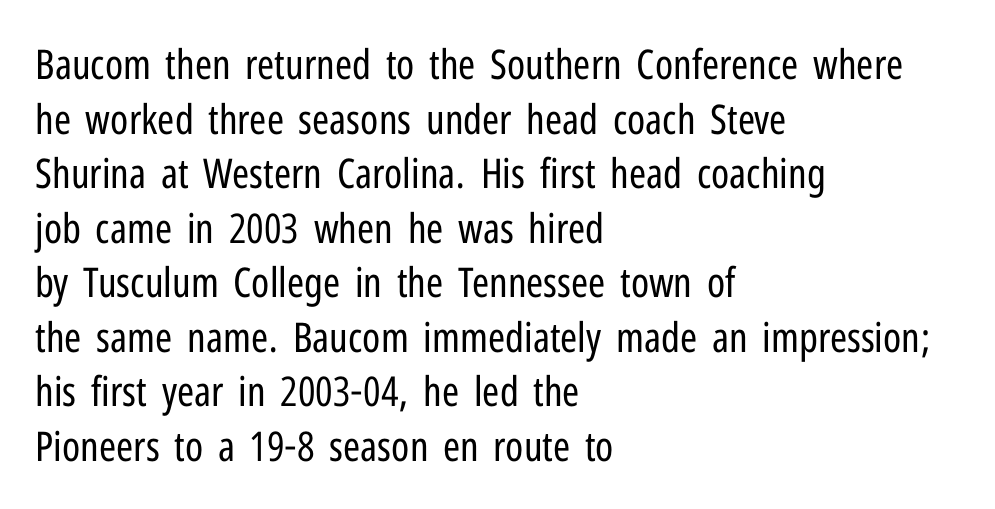
Q: Is the text bold? A: No.
Q: Is the text italic (slanted)? A: No, it is upright.
Q: Is the typeface a serif or a sans-serif typeface? A: Sans-serif.
Q: Is the text underlined? A: No.
Q: How is the paragraph aligned? A: Left-aligned.
Q: Is the spacing between letters normal or unusually wide? A: Normal.
Q: Is the spacing between lines tight, normal or loose? A: Normal.
Q: Width (condensed, normal, or wide)? A: Condensed.
Q: Stroke contrast? A: Low.
Q: x-height? A: Medium.
Q: Monospaced? A: No.
